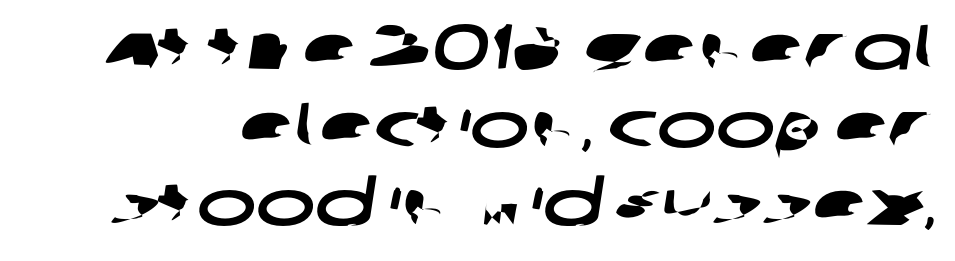
The passage shown is typed in a proportional face where columns would drift. These lines keep a tight, regular rhythm from letter to letter. Just letters on the line, the space beneath them empty. The font family rendered here belongs to the sans-serif group.
